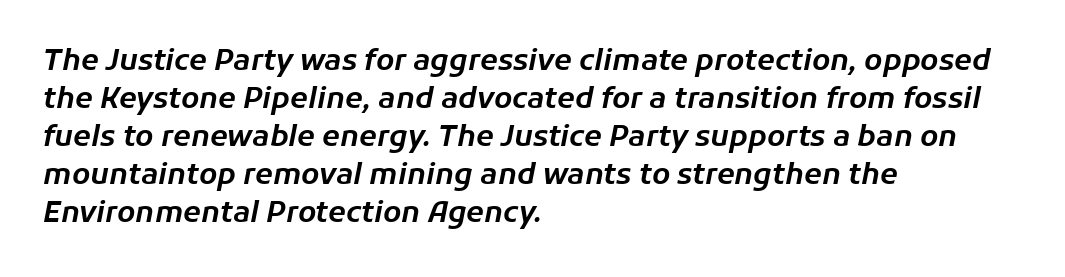
The image shows 29 px text type, italic (leaning right); set left-aligned, normal line spacing (1.31x), normal letter spacing, not underlined; low stroke contrast and a medium x-height.
